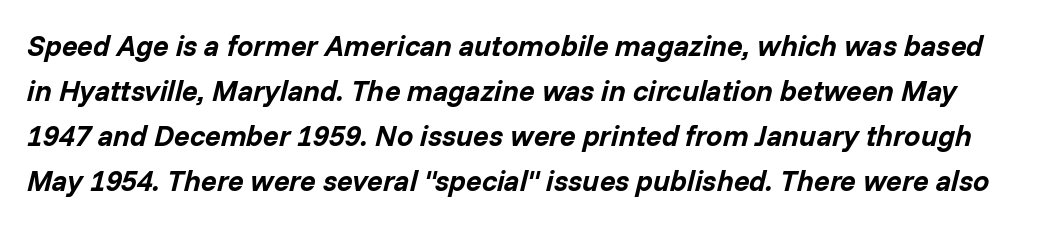
The string is rendered with underlining switched off. Does the lettering tilt? It does — this is italic. The space between consecutive lines is moderate. No extra tracking has been applied to these lines.
